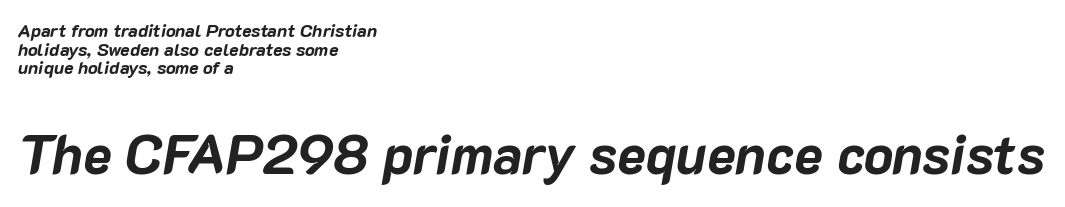
The image shows 54 px bold type, italic (leaning right); set left-aligned, tight line spacing (1.04x), normal letter spacing, not underlined; the second (bottom) block is 3.0x larger; low stroke contrast and a medium x-height.
